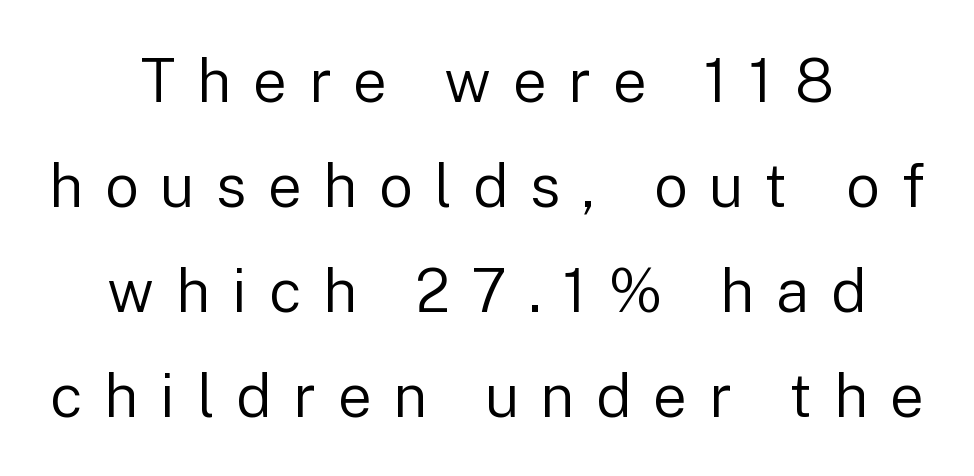
{"serif": "no", "italic": "no", "bold": "no", "weight": "regular", "width": "normal", "stroke_contrast": "low", "x_height": "medium", "monospaced": "no", "underline": "no", "align": "center", "line_spacing_ratio": 1.75, "letter_spacing": "wide", "letter_spacing_em": 0.36, "glyph_px": 60}
